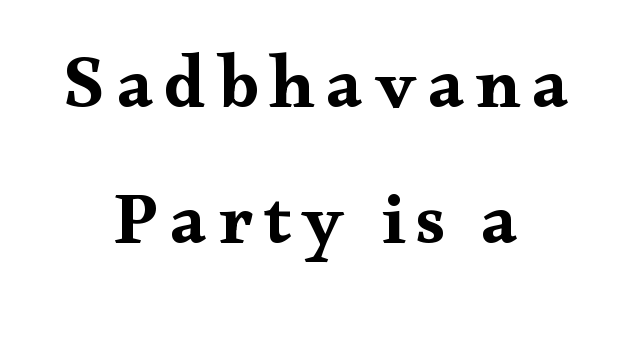
{"serif": "yes", "italic": "no", "width": "wide", "stroke_contrast": "medium", "x_height": "small", "monospaced": "no", "underline": "no", "align": "center", "line_spacing_ratio": 1.84, "glyph_px": 74}
